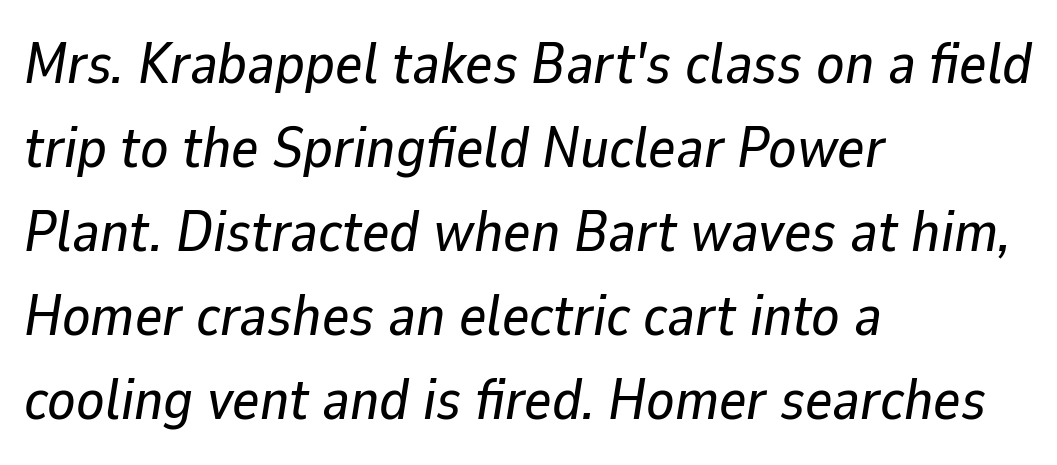
The image shows 58 px text type, italic (leaning right); set left-aligned, normal line spacing (1.45x), normal letter spacing, not underlined; low stroke contrast and a medium x-height.
